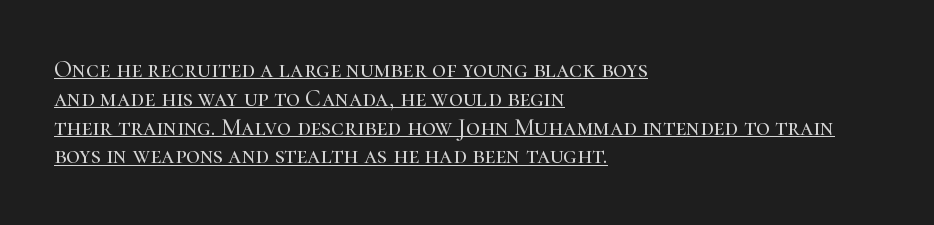
Q: Is the text italic (slanted)? A: No, it is upright.
Q: Is the text underlined? A: Yes.
Q: How is the paragraph aligned? A: Left-aligned.
Q: Is the spacing between letters normal or unusually wide? A: Normal.
